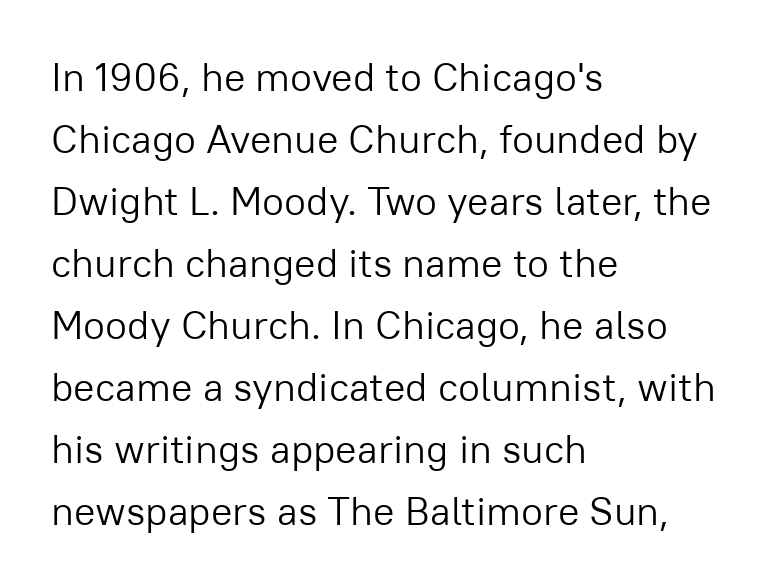
Q: Is the text bold? A: No.
Q: Is the text italic (slanted)? A: No, it is upright.
Q: Is the typeface a serif or a sans-serif typeface? A: Sans-serif.
Q: Is the text underlined? A: No.
Q: How is the paragraph aligned? A: Left-aligned.
Q: Is the spacing between letters normal or unusually wide? A: Normal.
Q: Is the spacing between lines tight, normal or loose? A: Normal.
Q: Width (condensed, normal, or wide)? A: Normal.
Q: Stroke contrast? A: Low.
Q: x-height? A: Medium.
Q: Monospaced? A: No.
